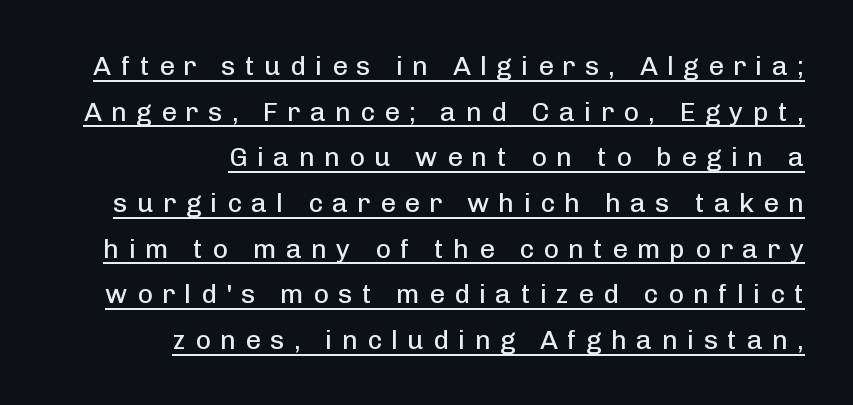
This sample uses an upright cut, with every glyph sitting square on the baseline. Students, note that the glyphs here are deliberately spaced far apart. These lines are set flush right with a ragged left edge. Summary of vertical rhythm: regular, with standard interline spacing. These characters rest on top of a visible drawn line.
